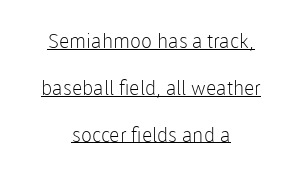
Q: Is the text bold? A: No.
Q: Is the text italic (slanted)? A: No, it is upright.
Q: Is the text underlined? A: Yes.
Q: How is the paragraph aligned? A: Centered.
Q: Is the spacing between letters normal or unusually wide? A: Normal.
Q: Is the spacing between lines tight, normal or loose? A: Loose.
